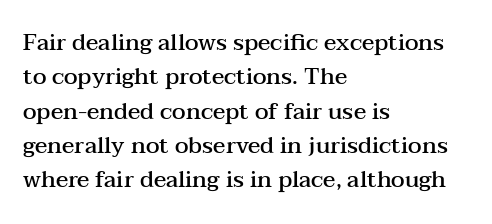
Q: Is the text bold? A: Semi-bold.
Q: Is the text italic (slanted)? A: No, it is upright.
Q: Is the text underlined? A: No.
Q: How is the paragraph aligned? A: Left-aligned.
Q: Is the spacing between letters normal or unusually wide? A: Normal.
Q: Is the spacing between lines tight, normal or loose? A: Normal.
